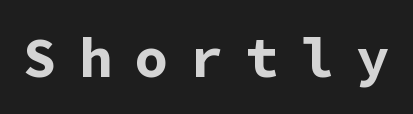
{"serif": "no", "italic": "no", "bold": "yes", "weight": "bold", "width": "normal", "stroke_contrast": "low", "x_height": "medium", "monospaced": "yes", "underline": "no", "letter_spacing": "wide", "letter_spacing_em": 0.39, "glyph_px": 56}
